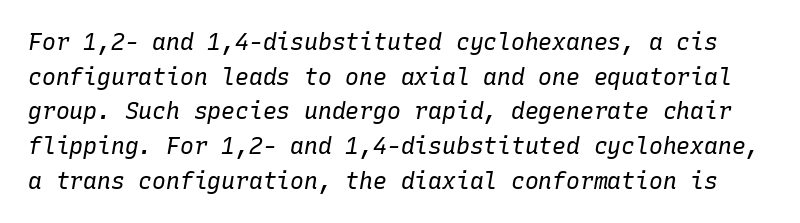
Plain, unruled lines of type. When letters slant like this, we call the style italic. The rendering uses a moderate line-height, typical for paragraphs. Does extra space separate the letters? No, they use regular spacing. No chunkiness to these letters — they're not bold.
